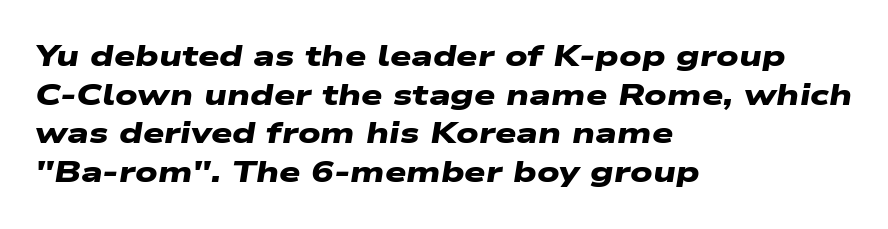
Vertically, the passage feels balanced, rows spaced as you'd expect. Between one letter and the next there's only the usual sliver of space. The setting favours the left margin, as ordinary paragraphs usually do. Check under the words: just untouched page.
